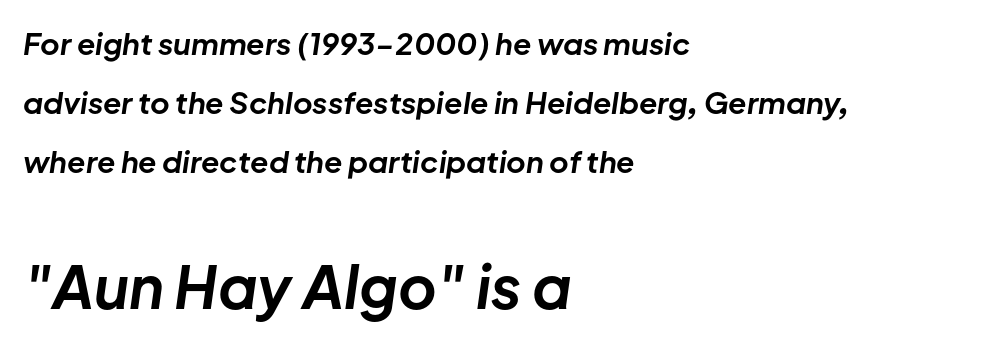
Q: Is the text bold? A: Yes.
Q: Is the text italic (slanted)? A: Yes, it leans right by about 8 degrees.
Q: Is the text underlined? A: No.
Q: How is the paragraph aligned? A: Left-aligned.
Q: Is the spacing between letters normal or unusually wide? A: Normal.
Q: Is the spacing between lines tight, normal or loose? A: Loose.
Q: Which block of text is set in a larger size, the first (top) or the second (bottom)? A: The second (bottom) one.
Q: Width (condensed, normal, or wide)? A: Normal.
Q: Stroke contrast? A: Low.
Q: x-height? A: Medium.
Q: Monospaced? A: No.
